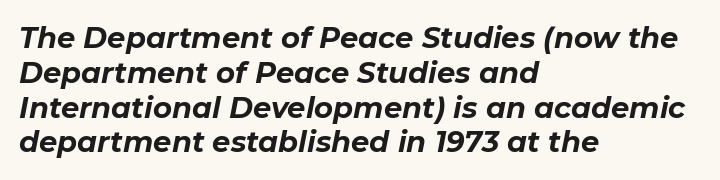
{"italic": "yes", "lean": "right", "slant_degrees": 11, "bold": "yes", "weight": "bold", "width": "normal", "stroke_contrast": "low", "x_height": "medium", "monospaced": "no", "underline": "no", "align": "left", "line_spacing_ratio": 1.2, "letter_spacing": "normal", "letter_spacing_em": 0.0, "glyph_px": 29}
